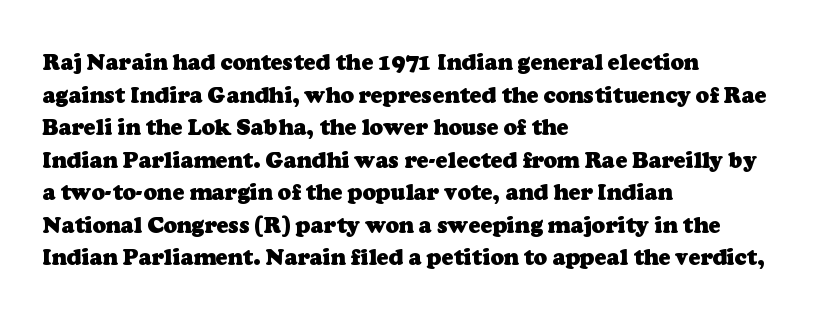
The image shows 22 px bold type; set left-aligned, normal line spacing (1.48x), normal letter spacing, not underlined.
